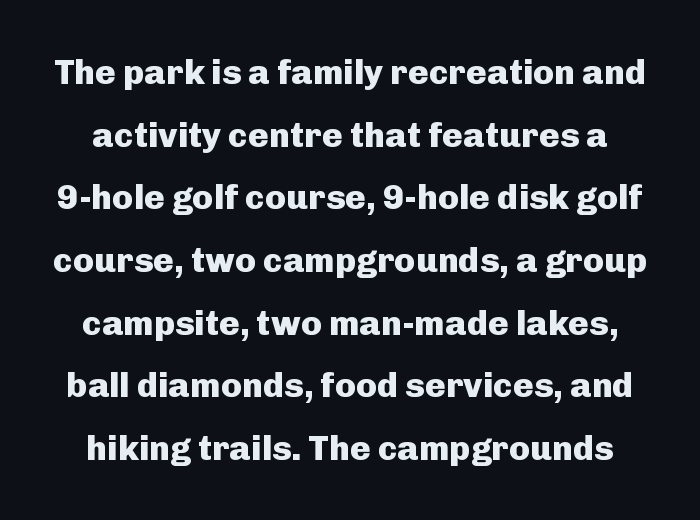
The image shows 35 px heavy sans-serif type, upright; set line spacing 1.79x, normal letter spacing, not underlined; low stroke contrast and a medium x-height.
